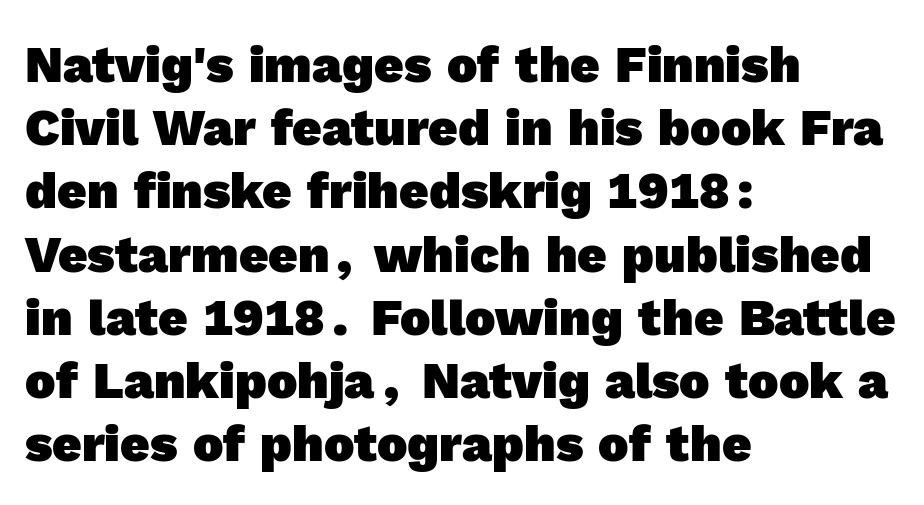
Inter-character spacing is left at the font's built-in metrics. Varying glyph widths throughout — classic text-font behaviour. Set as a true bold cut, around the 700 mark. The area under the type is left untouched. A sans-serif font was chosen for this passage. In CSS terms this would be text-align: left.
